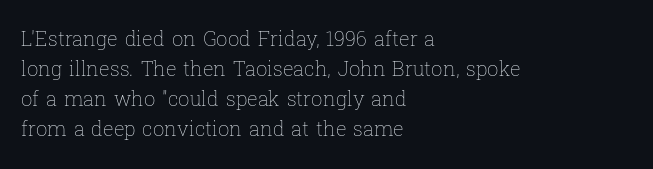
The face looks like a standard text weight, possibly lighter. A normal amount of white space separates one row of letters from the next. Line beginnings align vertically; line endings do not. The horizontal fit of the characters is conventional and even. The passage shown is not underscored anywhere.
